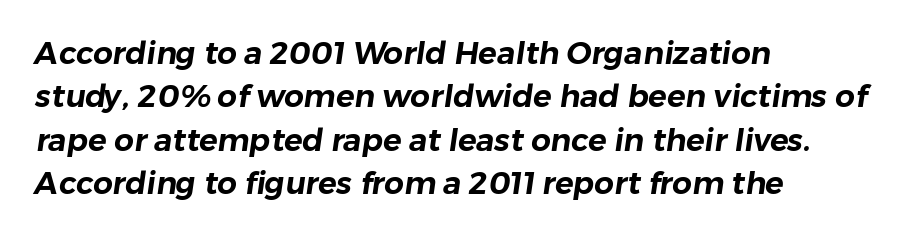
{"serif": "no", "width": "normal", "stroke_contrast": "low", "x_height": "medium", "monospaced": "no", "underline": "no", "align": "left", "line_spacing": "normal", "line_spacing_ratio": 1.4, "letter_spacing": "normal", "letter_spacing_em": 0.0, "glyph_px": 31}
